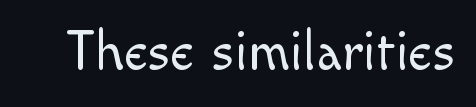
Q: Is the text bold? A: No.
Q: Is the text italic (slanted)? A: No, it is upright.
Q: Is the typeface a serif or a sans-serif typeface? A: Sans-serif.
Q: Is the text underlined? A: No.
Q: Is the spacing between letters normal or unusually wide? A: Normal.
Q: Width (condensed, normal, or wide)? A: Normal.
Q: x-height? A: Small.
Q: Monospaced? A: No.
